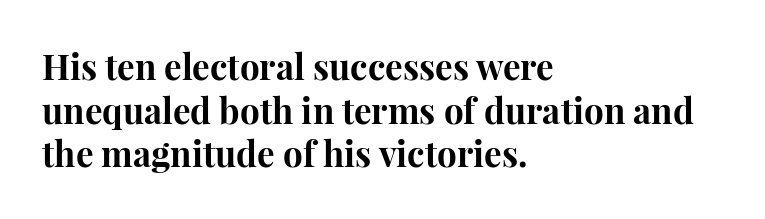
The image shows 35 px bold serif type, upright; set left-aligned, normal line spacing (1.25x), normal letter spacing, not underlined; high stroke contrast and a medium x-height.
